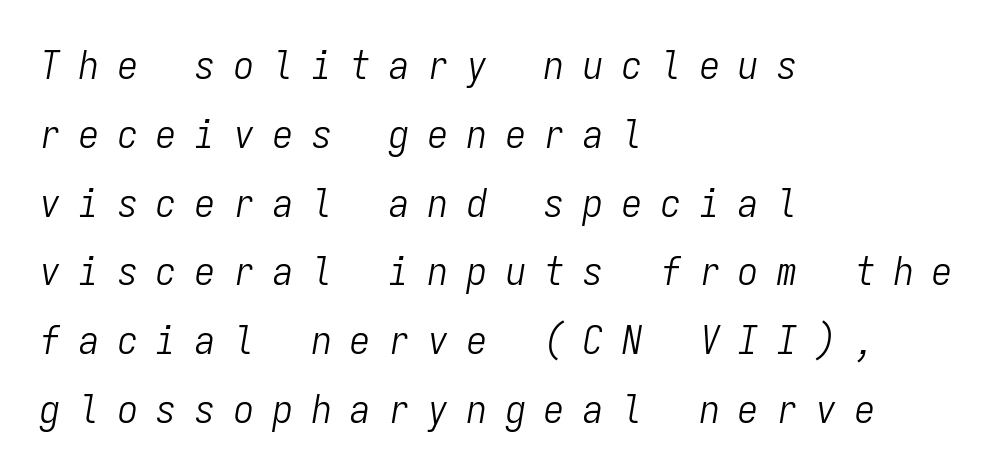
Q: Is the text bold? A: No.
Q: Is the text italic (slanted)? A: Yes, it leans right by about 9 degrees.
Q: Is the text underlined? A: No.
Q: How is the paragraph aligned? A: Left-aligned.
Q: Is the spacing between letters normal or unusually wide? A: Unusually wide.
Q: Width (condensed, normal, or wide)? A: Condensed.
Q: Stroke contrast? A: Low.
Q: x-height? A: Medium.
Q: Monospaced? A: Yes.
